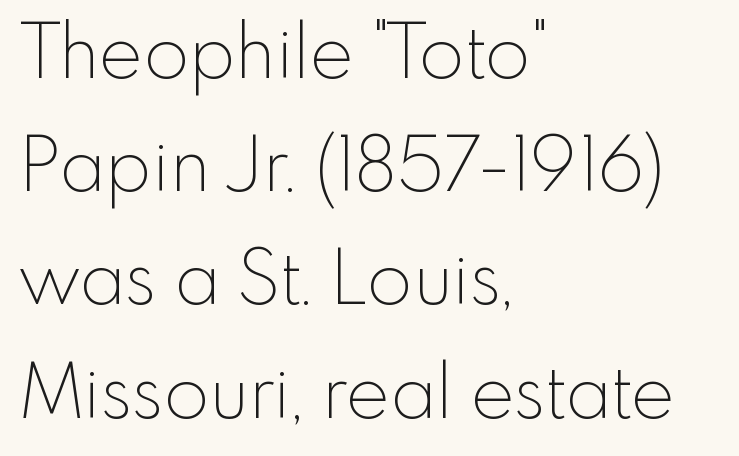
The image shows 74 px thin sans-serif type, upright; set left-aligned, normal line spacing (1.53x), normal letter spacing, not underlined; a small x-height.
